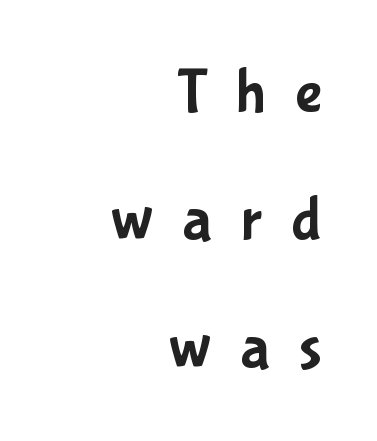
{"serif": "no", "italic": "no", "width": "condensed", "stroke_contrast": "low", "x_height": "medium", "monospaced": "no", "underline": "no", "align": "right", "line_spacing": "loose", "line_spacing_ratio": 2.0, "letter_spacing": "wide", "letter_spacing_em": 0.46, "glyph_px": 64}
